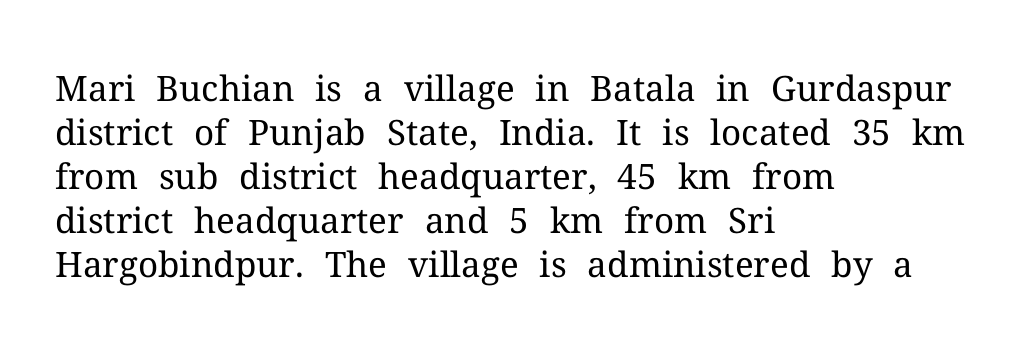
Note: serifs present on the glyphs. A roman cut, with each character standing at attention. The letterforms sit at book weight or below. Varying glyph widths throughout — classic text-font behaviour.
